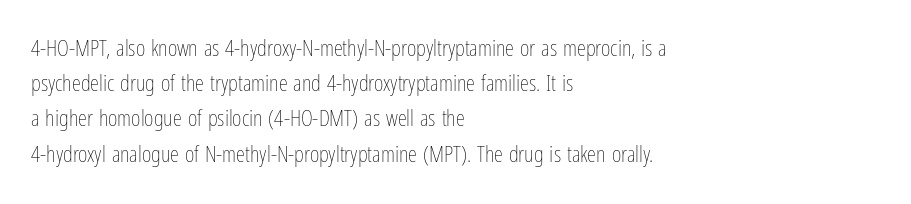
{"italic": "no", "bold": "no", "underline": "no", "align": "left", "line_spacing": "normal", "line_spacing_ratio": 1.53, "letter_spacing": "normal", "letter_spacing_em": 0.0, "glyph_px": 23}
